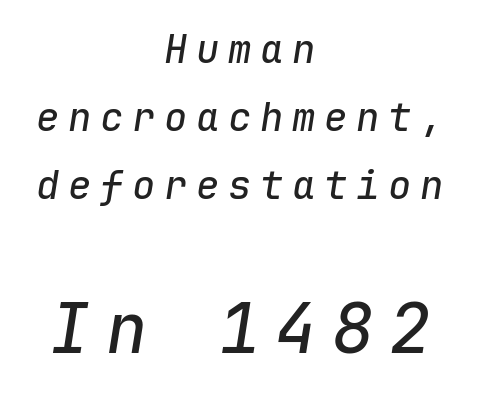
Q: Is the text italic (slanted)? A: Yes, it leans right by about 9 degrees.
Q: Is the text underlined? A: No.
Q: How is the paragraph aligned? A: Centered.
Q: Is the spacing between letters normal or unusually wide? A: Unusually wide.
Q: Which block of text is set in a larger size, the first (top) or the second (bottom)? A: The second (bottom) one.
Q: Width (condensed, normal, or wide)? A: Normal.
Q: Stroke contrast? A: Low.
Q: x-height? A: Medium.
Q: Monospaced? A: Yes.
